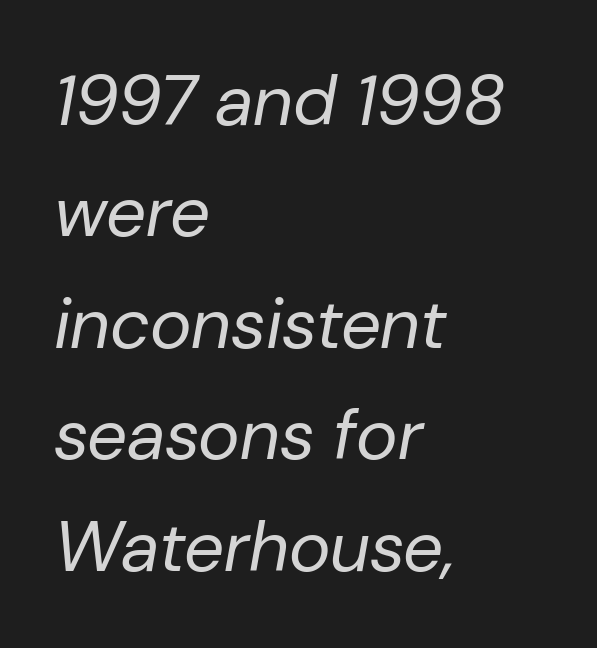
The image shows 71 px regular-weight type, italic (leaning right); set left-aligned, normal line spacing (1.57x), normal letter spacing, not underlined; low stroke contrast and a medium x-height.
